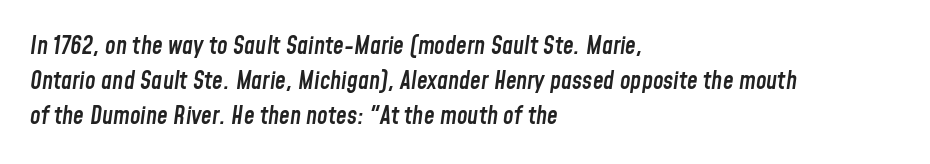
The rendering uses a semibold face; strokes are thickened but not to full bold. Tall strokes in this sample are angled rather than plumb. These lines keep a tight, regular rhythm from letter to letter. Each row of text sits above clean, open space. The lines sit at an ordinary, default distance from one another.
